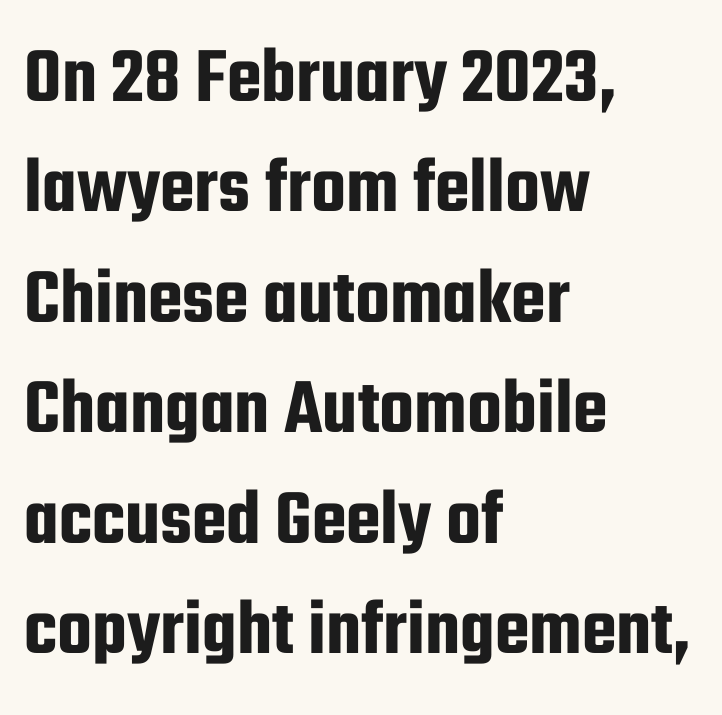
The image shows 80 px condensed sans-serif type, upright; set left-aligned, normal line spacing (1.38x), normal letter spacing, not underlined; low stroke contrast and a medium x-height.
